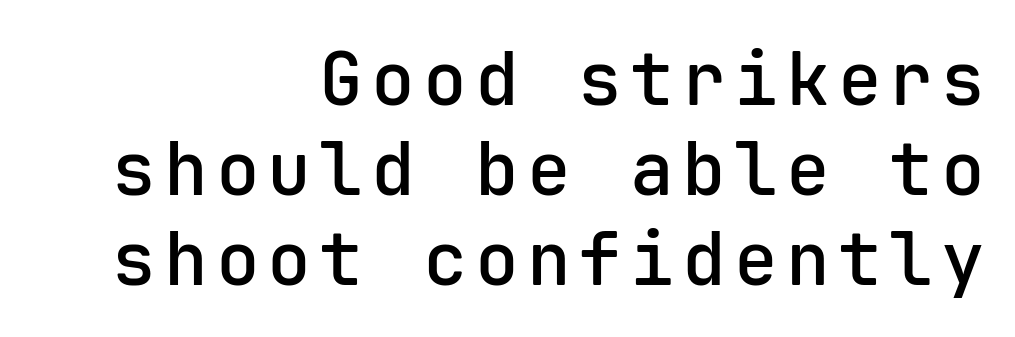
The image shows 73 px semibold sans-serif type, upright, monospaced; set right-aligned, line spacing 1.23x, not underlined; low stroke contrast and a medium x-height.
